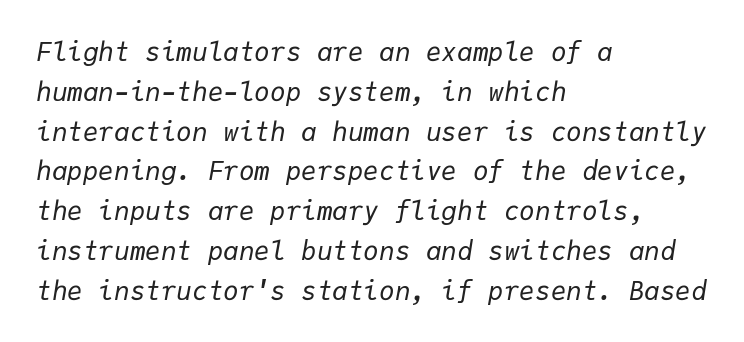
Q: Is the text bold? A: No.
Q: Is the text italic (slanted)? A: Yes, it leans right by about 9 degrees.
Q: Is the text underlined? A: No.
Q: How is the paragraph aligned? A: Left-aligned.
Q: Is the spacing between letters normal or unusually wide? A: Normal.
Q: Is the spacing between lines tight, normal or loose? A: Normal.
